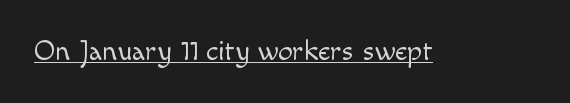
The image shows 29 px light sans-serif type, upright; set normal letter spacing, underlined; a small x-height.
